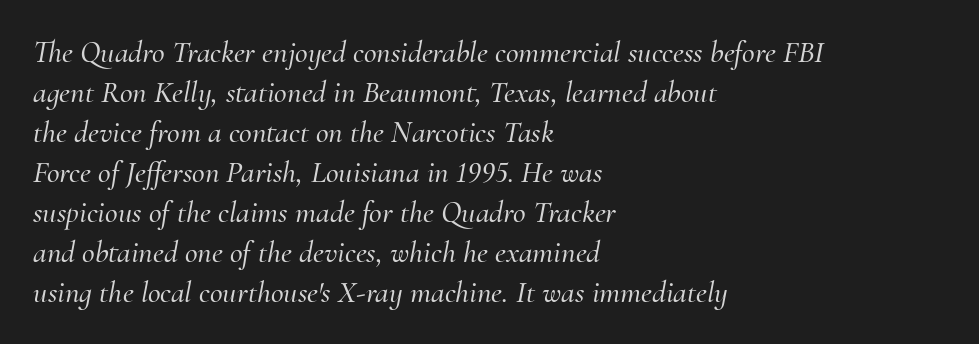
Reading down the block, your eye returns to a fixed left position each line. How would I describe the line gaps? Plain and ordinary. Classification — serif. The face used here is proportionally spaced, like ordinary book or web type. Yep, that's italic — everything's leaning.
